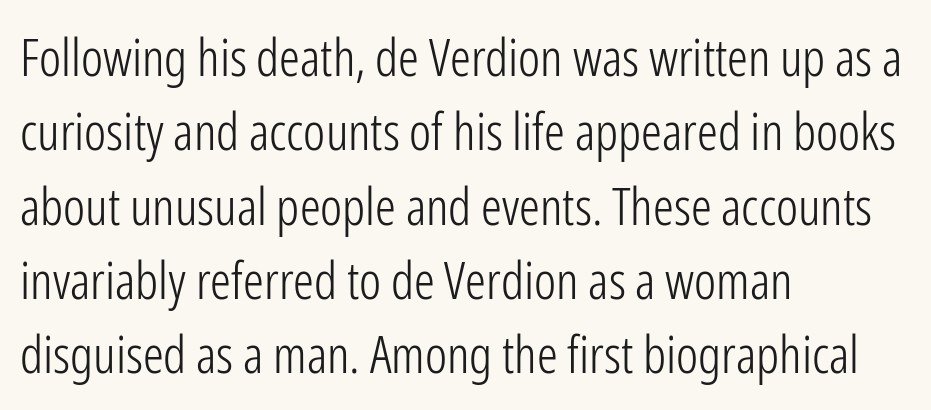
Q: Is the text bold? A: No.
Q: Is the text italic (slanted)? A: No, it is upright.
Q: Is the typeface a serif or a sans-serif typeface? A: Sans-serif.
Q: Is the text underlined? A: No.
Q: How is the paragraph aligned? A: Left-aligned.
Q: Is the spacing between letters normal or unusually wide? A: Normal.
Q: Is the spacing between lines tight, normal or loose? A: Normal.
Q: Width (condensed, normal, or wide)? A: Condensed.
Q: Stroke contrast? A: Low.
Q: x-height? A: Medium.
Q: Monospaced? A: No.
